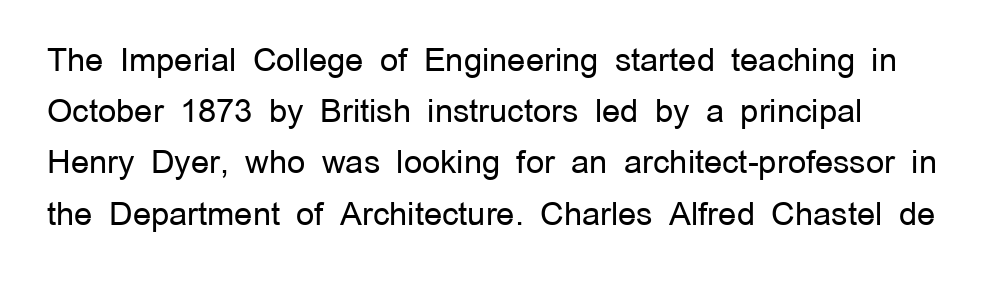
Summary of weight: not heavy and not bold. Here the glyphs are tracked normally, forming tight word shapes. You can tell it's not italic because the verticals are truly vertical. Bare-footed words on every line. Each letter keeps its own natural width here, so spacing adapts to shape.
